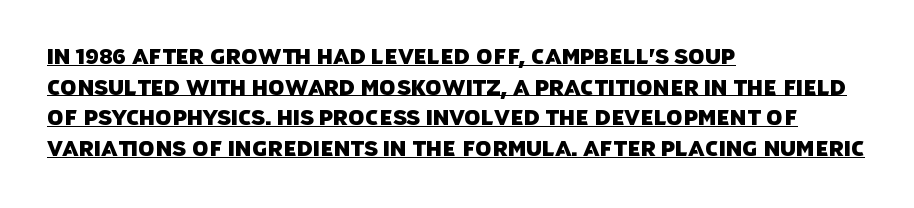
{"underline": "yes", "align": "left", "line_spacing": "normal", "line_spacing_ratio": 1.46, "letter_spacing": "normal", "letter_spacing_em": 0.0, "glyph_px": 21}
